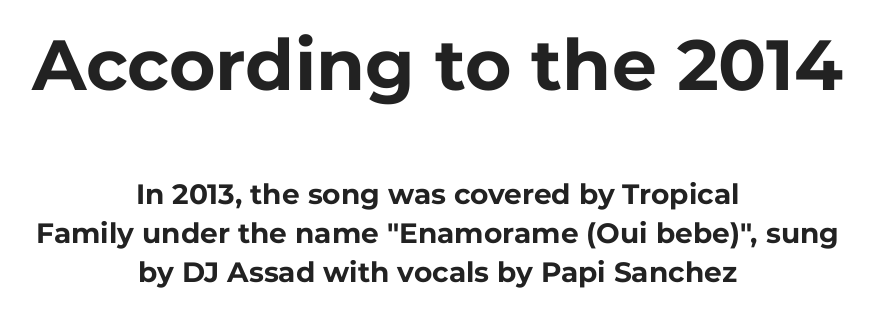
Proportional: the letters do not fall into vertical columns. Do the letters lean? They stand straight. Typographic density is high because the face is bold. Descenders hang freely into open space. Size contrast runs from large at the top to small at the bottom.
